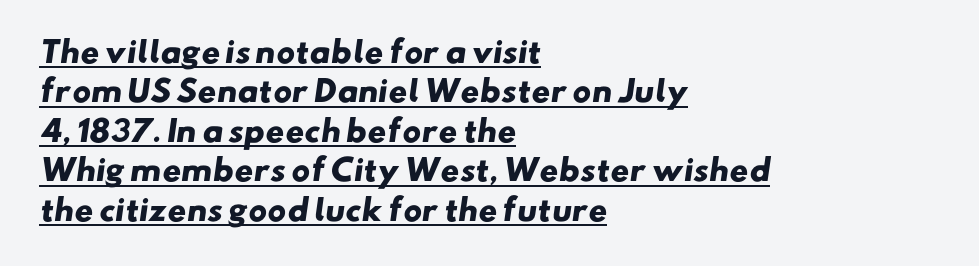
{"serif": "no", "bold": "yes", "weight": "heavy", "width": "wide", "stroke_contrast": "low", "x_height": "small", "monospaced": "no", "underline": "yes", "align": "left", "line_spacing": "normal", "line_spacing_ratio": 1.36, "letter_spacing": "normal", "letter_spacing_em": 0.0, "glyph_px": 29}
